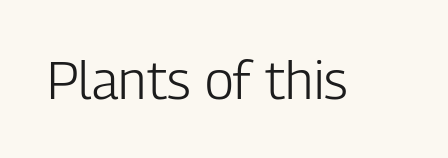
Q: Is the text bold? A: No.
Q: Is the text italic (slanted)? A: No, it is upright.
Q: Is the typeface a serif or a sans-serif typeface? A: Sans-serif.
Q: Is the text underlined? A: No.
Q: Is the spacing between letters normal or unusually wide? A: Normal.
Q: Width (condensed, normal, or wide)? A: Condensed.
Q: Stroke contrast? A: Low.
Q: x-height? A: Medium.
Q: Monospaced? A: No.
